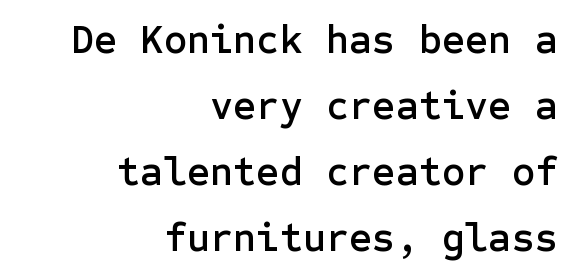
Q: Is the text italic (slanted)? A: No, it is upright.
Q: Is the typeface a serif or a sans-serif typeface? A: Sans-serif.
Q: Is the text underlined? A: No.
Q: How is the paragraph aligned? A: Right-aligned.
Q: Is the spacing between letters normal or unusually wide? A: Normal.
Q: Is the spacing between lines tight, normal or loose? A: Normal.
Q: Width (condensed, normal, or wide)? A: Normal.
Q: Stroke contrast? A: Low.
Q: x-height? A: Medium.
